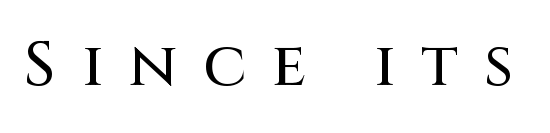
{"serif": "no", "italic": "no", "width": "normal", "stroke_contrast": "medium", "x_height": "large", "monospaced": "no", "underline": "no", "letter_spacing": "wide", "letter_spacing_em": 0.42, "glyph_px": 62}
